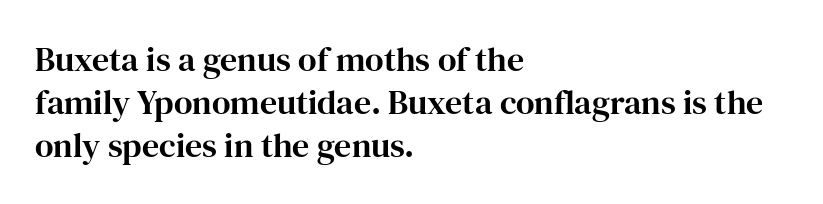
Characters remain perfectly vertical along every line. The gap between lines stays unmarked. The letters advance in unequal steps, a hallmark of proportional type. The rendering anchors every line to the left-hand side.
